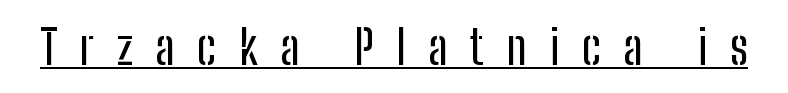
The image shows 48 px condensed sans-serif type, upright; set unusually wide letter spacing (+0.47 em), underlined; low stroke contrast and a medium x-height.
